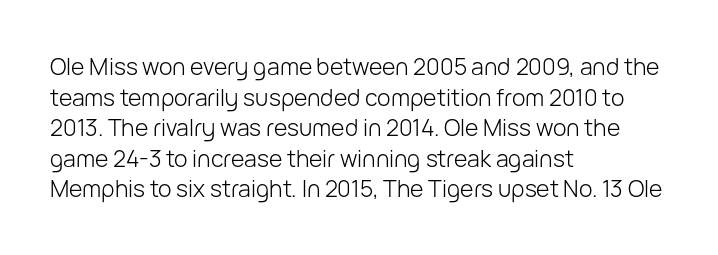
Q: Is the text bold? A: No.
Q: Is the text italic (slanted)? A: No, it is upright.
Q: Is the text underlined? A: No.
Q: How is the paragraph aligned? A: Left-aligned.
Q: Is the spacing between letters normal or unusually wide? A: Normal.
Q: Is the spacing between lines tight, normal or loose? A: Normal.
